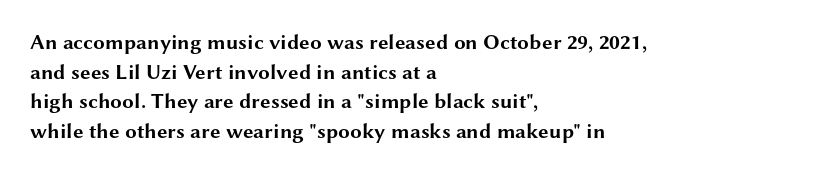
Q: Is the text bold? A: Yes.
Q: Is the text italic (slanted)? A: No, it is upright.
Q: Is the text underlined? A: No.
Q: How is the paragraph aligned? A: Left-aligned.
Q: Is the spacing between letters normal or unusually wide? A: Normal.
Q: Is the spacing between lines tight, normal or loose? A: Normal.
